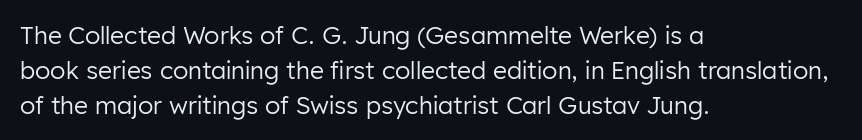
Q: Is the text bold? A: No.
Q: Is the text italic (slanted)? A: No, it is upright.
Q: Is the text underlined? A: No.
Q: How is the paragraph aligned? A: Left-aligned.
Q: Is the spacing between letters normal or unusually wide? A: Normal.
Q: Is the spacing between lines tight, normal or loose? A: Normal.
